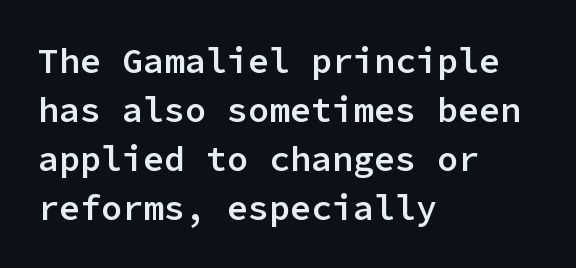
{"serif": "no", "italic": "no", "bold": "semi", "weight": "semibold", "width": "normal", "stroke_contrast": "low", "x_height": "medium", "monospaced": "yes", "underline": "no", "align": "left", "line_spacing": "normal", "line_spacing_ratio": 1.4, "letter_spacing": "normal", "letter_spacing_em": 0.0, "glyph_px": 35}
